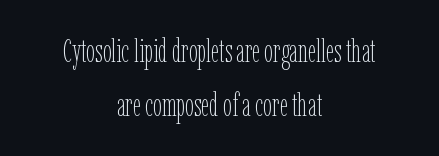
The image shows 32 px thin, condensed type, upright; set centered, normal line spacing (1.69x), normal letter spacing, not underlined; low stroke contrast and a medium x-height.
